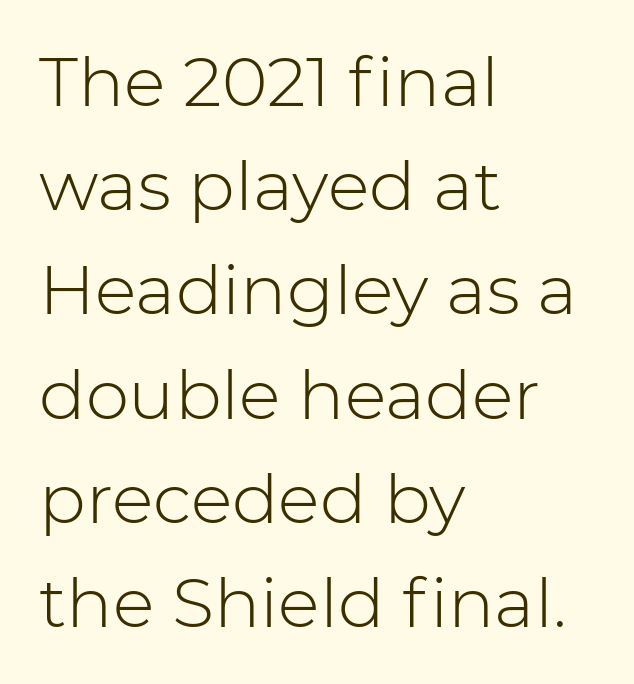
The image shows 69 px light sans-serif type, upright; set left-aligned, normal line spacing (1.51x), normal letter spacing, not underlined; low stroke contrast and a medium x-height.
